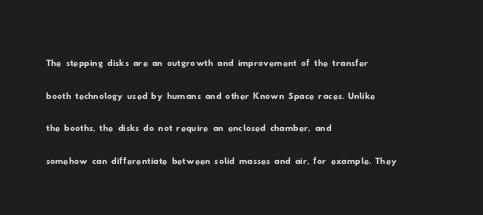
Q: Is the text underlined? A: No.
Q: How is the paragraph aligned? A: Left-aligned.
Q: Is the spacing between letters normal or unusually wide? A: Normal.
Q: Is the spacing between lines tight, normal or loose? A: Normal.
